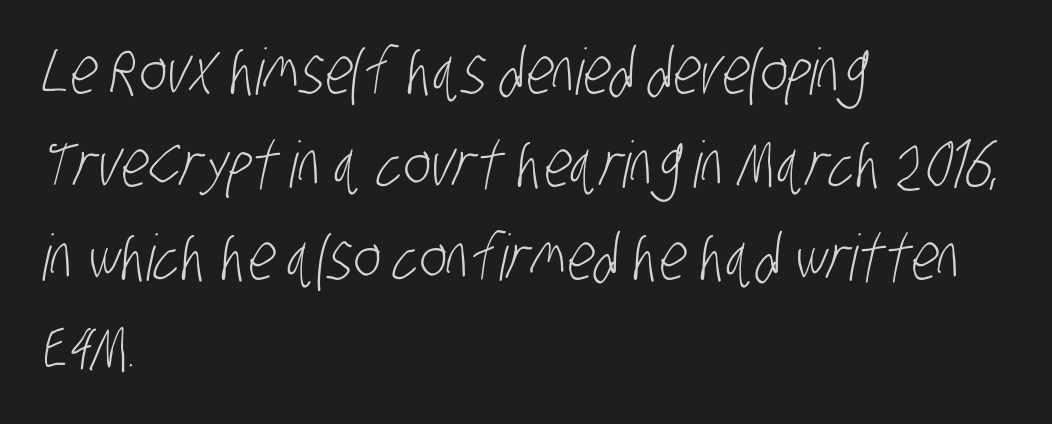
{"serif": "no", "bold": "no", "weight": "light", "width": "condensed", "stroke_contrast": "low", "x_height": "large", "monospaced": "no", "underline": "no", "align": "left", "line_spacing": "normal", "line_spacing_ratio": 1.45, "letter_spacing": "normal", "letter_spacing_em": 0.0, "glyph_px": 64}
